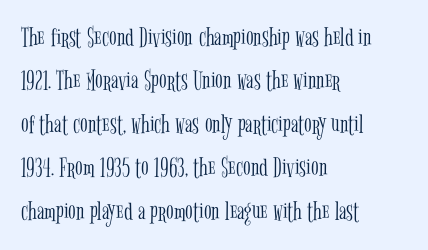
Q: Is the text bold? A: No.
Q: Is the text italic (slanted)? A: No, it is upright.
Q: Is the typeface a serif or a sans-serif typeface? A: Serif.
Q: Is the text underlined? A: No.
Q: How is the paragraph aligned? A: Left-aligned.
Q: Is the spacing between letters normal or unusually wide? A: Normal.
Q: Is the spacing between lines tight, normal or loose? A: Normal.
Q: Width (condensed, normal, or wide)? A: Condensed.
Q: Stroke contrast? A: Low.
Q: x-height? A: Medium.
Q: Monospaced? A: No.
